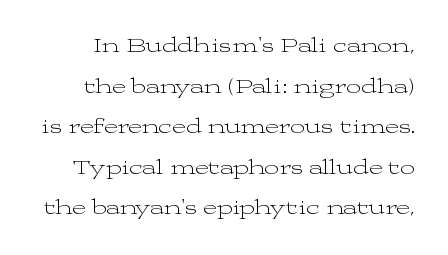
The image shows 21 px text type, upright; set loose line spacing (1.93x), normal letter spacing, not underlined.
